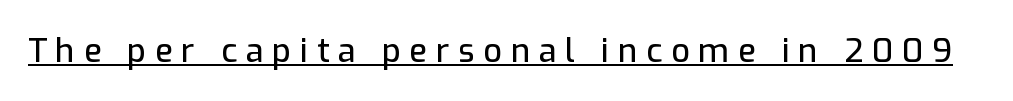
Q: Is the text italic (slanted)? A: No, it is upright.
Q: Is the typeface a serif or a sans-serif typeface? A: Sans-serif.
Q: Is the text underlined? A: Yes.
Q: Is the spacing between letters normal or unusually wide? A: Unusually wide.
Q: Width (condensed, normal, or wide)? A: Normal.
Q: Stroke contrast? A: Low.
Q: x-height? A: Medium.
Q: Monospaced? A: No.
